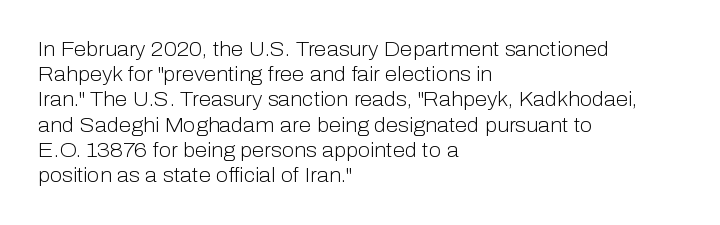
{"italic": "no", "bold": "no", "underline": "no", "align": "left", "line_spacing": "normal", "line_spacing_ratio": 1.26, "letter_spacing": "normal", "letter_spacing_em": 0.0, "glyph_px": 20}
